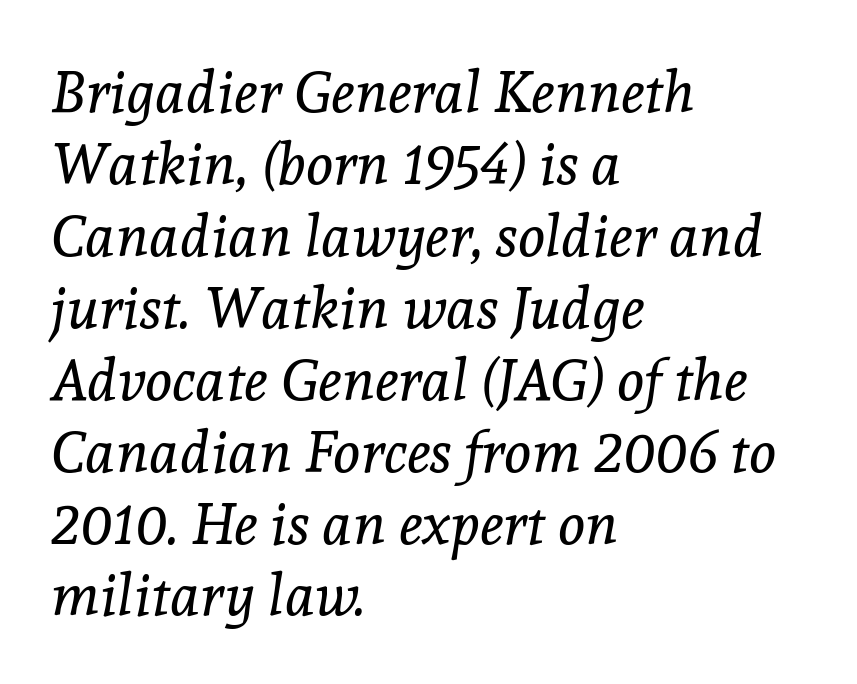
The strokes carry an ordinary text weight at most. Decoration check: the copy has no underline. Old-style or modern, the face here clearly has serifs. Letter spacing: default.
